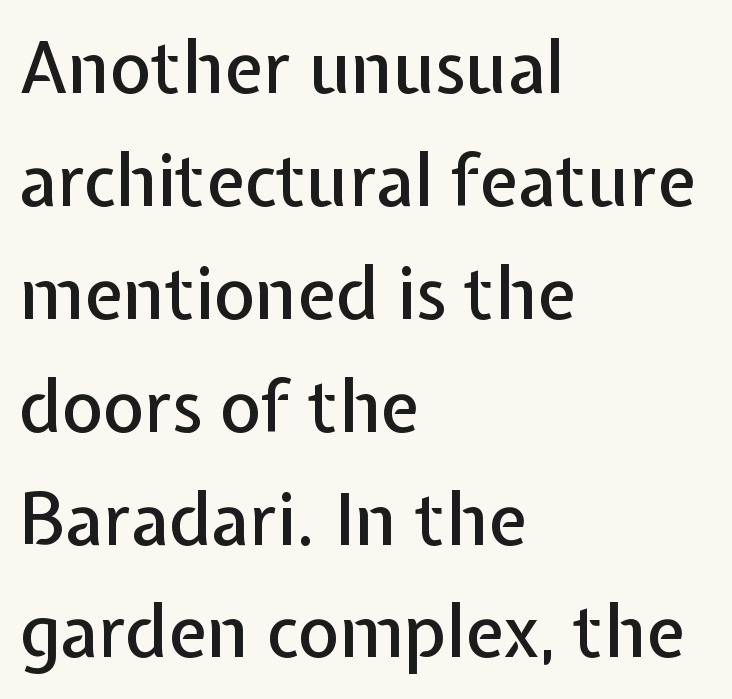
The type family on display is of the sans-serif kind. What's the leading like? Ordinary, nothing unusual. The rendering keeps characters at their native spacing. Each letter keeps its own natural width here, so spacing adapts to shape.
